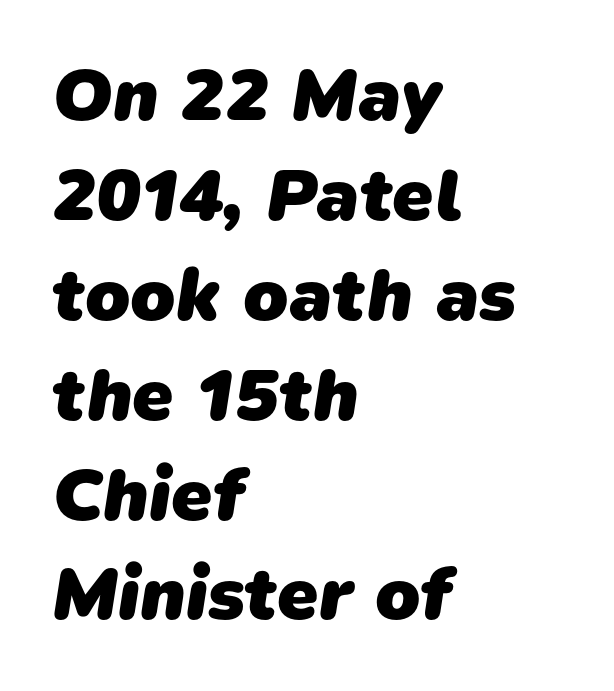
The image shows 74 px heavy sans-serif type; set left-aligned, normal line spacing (1.35x), normal letter spacing, not underlined; low stroke contrast and a medium x-height.
